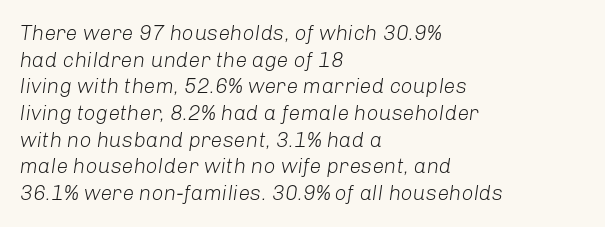
The image shows 21 px text type, italic (leaning right); set left-aligned, normal line spacing (1.27x), normal letter spacing, not underlined.
